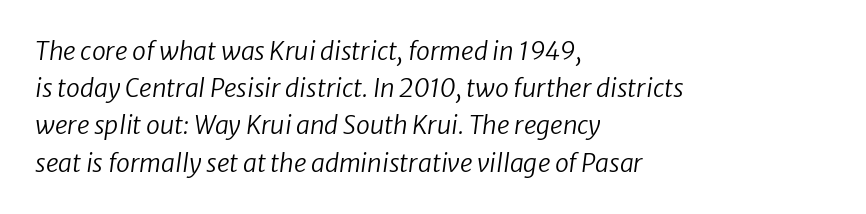
Q: Is the text bold? A: No.
Q: Is the text underlined? A: No.
Q: How is the paragraph aligned? A: Left-aligned.
Q: Is the spacing between letters normal or unusually wide? A: Normal.
Q: Is the spacing between lines tight, normal or loose? A: Normal.
